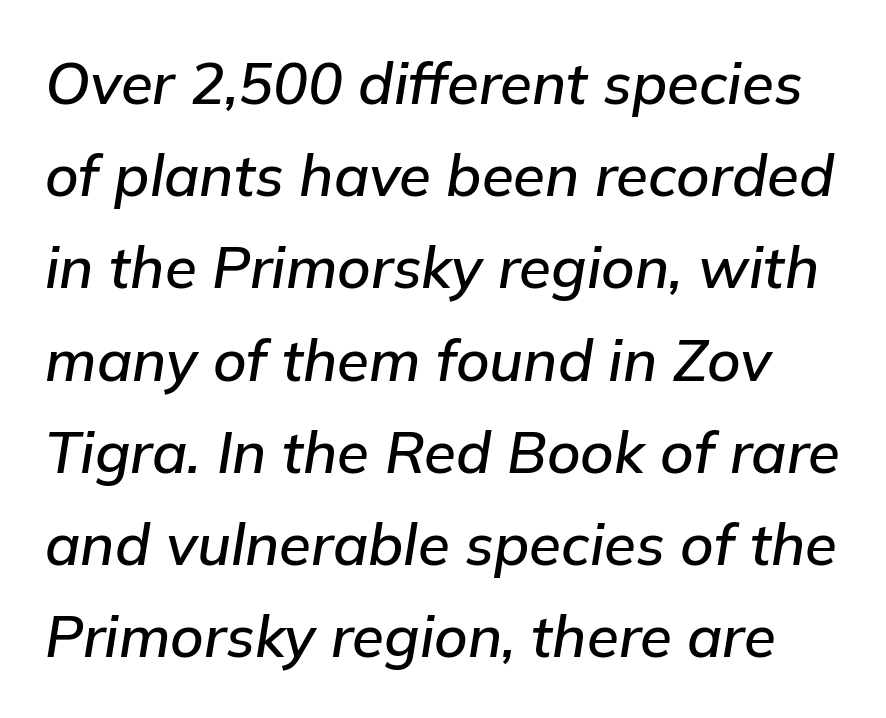
{"italic": "yes", "lean": "right", "slant_degrees": 9, "width": "normal", "stroke_contrast": "low", "x_height": "medium", "monospaced": "no", "underline": "no", "line_spacing": "normal", "line_spacing_ratio": 1.59, "letter_spacing": "normal", "letter_spacing_em": 0.0, "glyph_px": 58}
